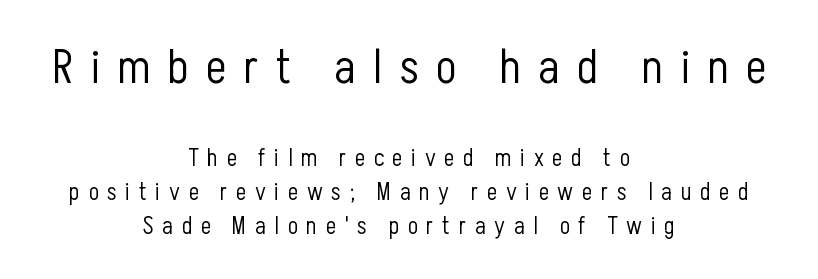
Weight: regular or lighter. The font's upright variant was chosen for this text. A centered setting, common on invitations and titles, is used for this passage. The typeface chosen for these lines omits serifs.
